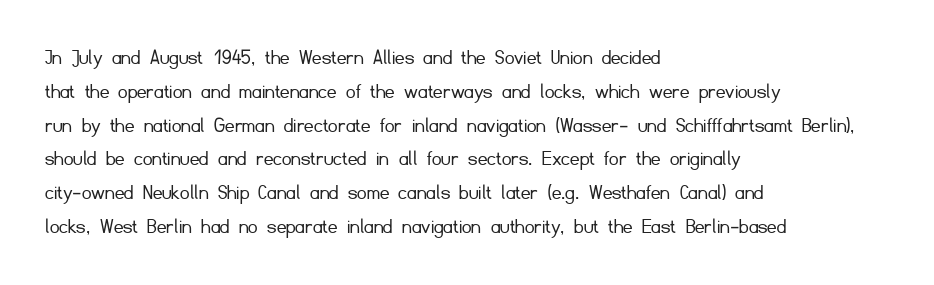
Q: Is the text bold? A: No.
Q: Is the text italic (slanted)? A: No, it is upright.
Q: Is the text underlined? A: No.
Q: How is the paragraph aligned? A: Left-aligned.
Q: Is the spacing between letters normal or unusually wide? A: Normal.
Q: Is the spacing between lines tight, normal or loose? A: Normal.
